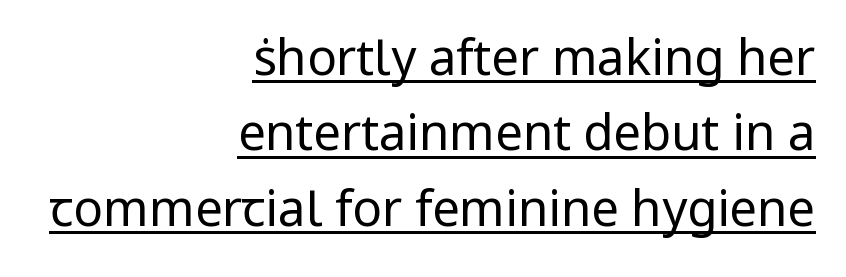
Character widths vary here, with narrow letters taking less room than wide ones. One-word summary of the alignment: right. A baseline rule has been typeset under these characters. Tall strokes in this sample are plumb rather than angled.
